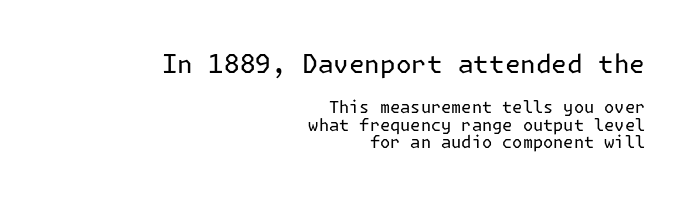
Characters remain perfectly vertical along every line. What's the leading like? Squeezed, with rows nearly overlapping. The rag falls on the left side of this text block. Caption: face not bold, strokes unweighted. Between one letter and the next there's only the usual sliver of space. Descender tails drop into unmarked territory.
